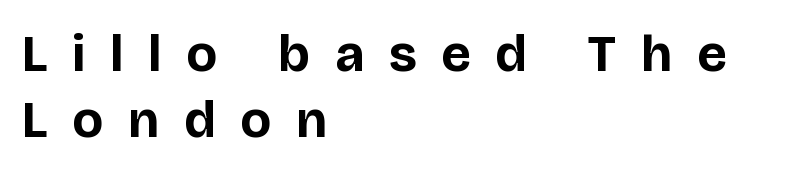
Q: Is the text bold? A: Yes.
Q: Is the text italic (slanted)? A: No, it is upright.
Q: Is the typeface a serif or a sans-serif typeface? A: Sans-serif.
Q: Is the text underlined? A: No.
Q: How is the paragraph aligned? A: Left-aligned.
Q: Is the spacing between letters normal or unusually wide? A: Unusually wide.
Q: Is the spacing between lines tight, normal or loose? A: Normal.
Q: Width (condensed, normal, or wide)? A: Normal.
Q: Stroke contrast? A: Low.
Q: x-height? A: Large.
Q: Monospaced? A: No.
